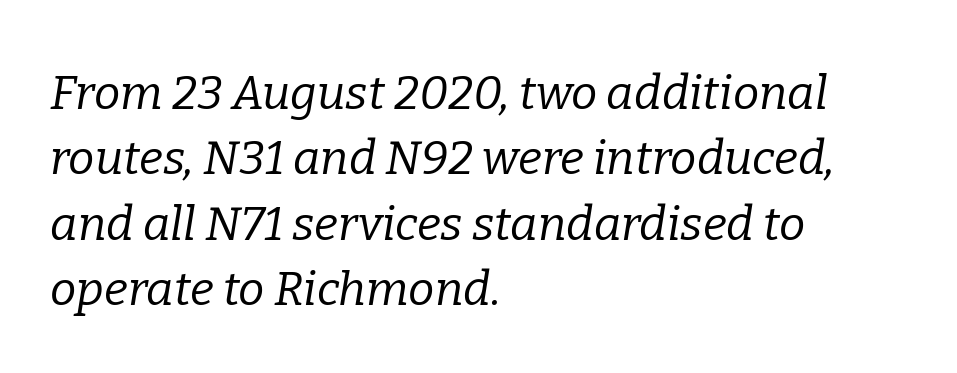
The image shows 47 px regular-weight serif type, italic (leaning right); set left-aligned, normal line spacing (1.39x), normal letter spacing, not underlined; low stroke contrast and a medium x-height.
